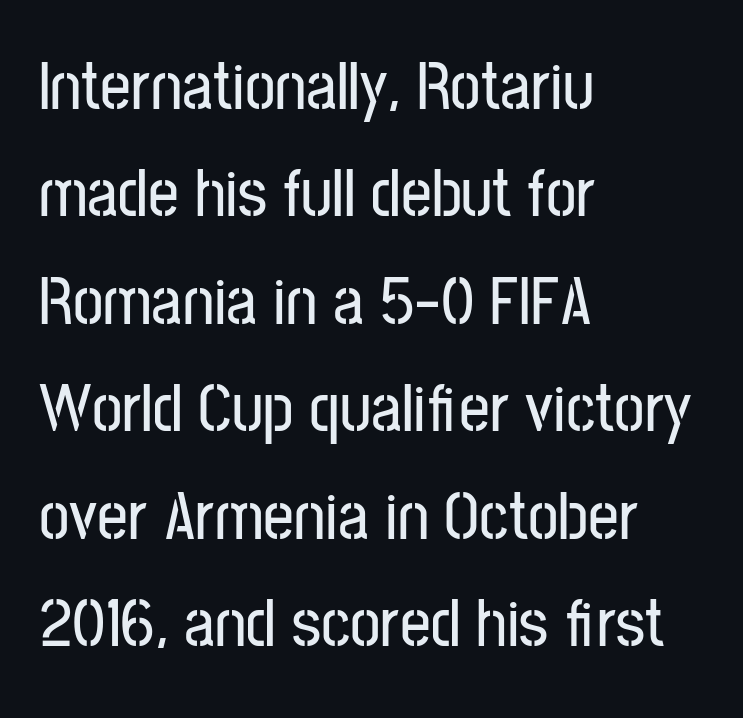
{"serif": "no", "italic": "no", "width": "condensed", "stroke_contrast": "low", "x_height": "medium", "monospaced": "no", "underline": "no", "align": "left", "line_spacing": "normal", "line_spacing_ratio": 1.58, "letter_spacing": "normal", "letter_spacing_em": 0.0, "glyph_px": 68}
